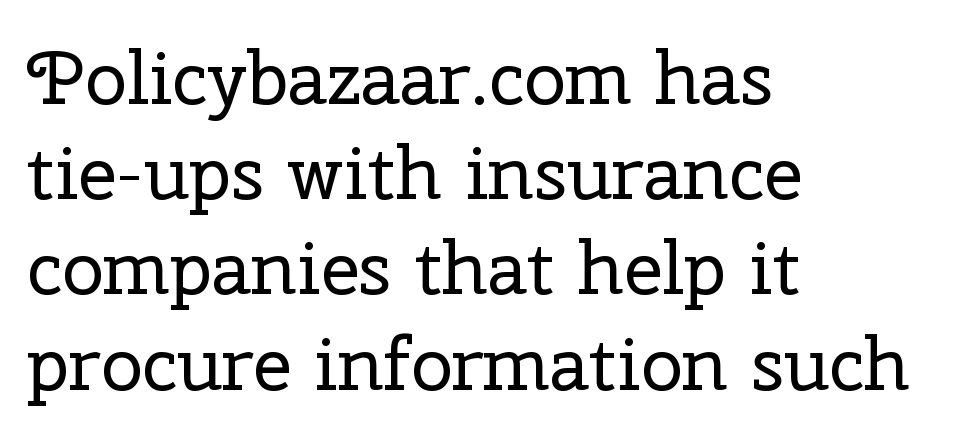
Q: Is the text bold? A: No.
Q: Is the text italic (slanted)? A: No, it is upright.
Q: Is the typeface a serif or a sans-serif typeface? A: Serif.
Q: Is the text underlined? A: No.
Q: How is the paragraph aligned? A: Left-aligned.
Q: Is the spacing between letters normal or unusually wide? A: Normal.
Q: Is the spacing between lines tight, normal or loose? A: Normal.
Q: Width (condensed, normal, or wide)? A: Normal.
Q: Stroke contrast? A: Low.
Q: x-height? A: Medium.
Q: Monospaced? A: No.
